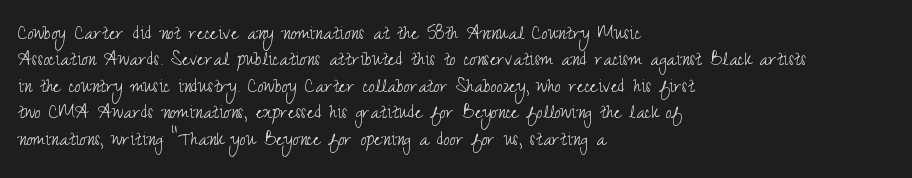
{"italic": "no", "bold": "no", "underline": "no", "align": "left", "line_spacing_ratio": 1.2, "letter_spacing": "normal", "letter_spacing_em": 0.0, "glyph_px": 22}
